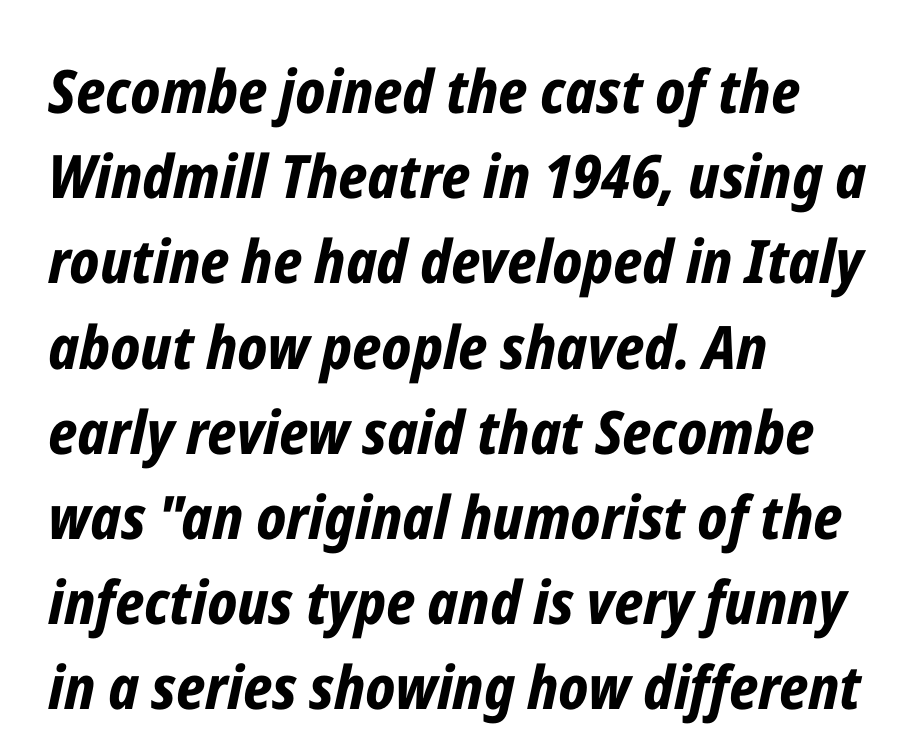
Q: Is the text bold? A: Yes.
Q: Is the text italic (slanted)? A: Yes, it leans right by about 12 degrees.
Q: Is the text underlined? A: No.
Q: How is the paragraph aligned? A: Left-aligned.
Q: Is the spacing between letters normal or unusually wide? A: Normal.
Q: Is the spacing between lines tight, normal or loose? A: Normal.
Q: Width (condensed, normal, or wide)? A: Condensed.
Q: Stroke contrast? A: Low.
Q: x-height? A: Medium.
Q: Monospaced? A: No.
